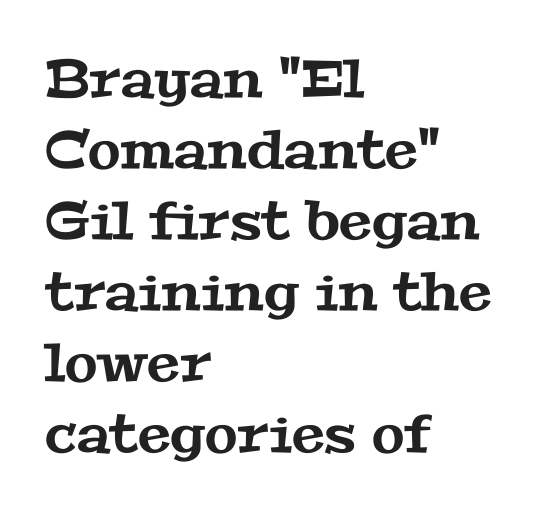
The image shows 53 px wide serif type; set left-aligned, normal line spacing (1.34x), normal letter spacing, not underlined; medium stroke contrast and a medium x-height.
